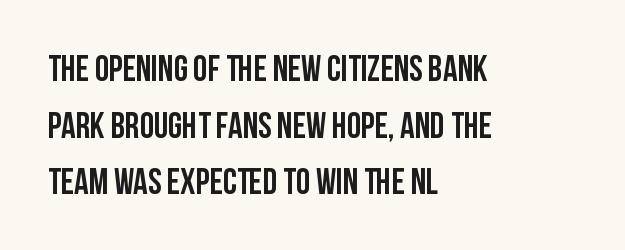
Q: Is the text italic (slanted)? A: No, it is upright.
Q: Is the typeface a serif or a sans-serif typeface? A: Sans-serif.
Q: Is the text underlined? A: No.
Q: How is the paragraph aligned? A: Left-aligned.
Q: Is the spacing between letters normal or unusually wide? A: Normal.
Q: Is the spacing between lines tight, normal or loose? A: Normal.
Q: Width (condensed, normal, or wide)? A: Condensed.
Q: Stroke contrast? A: Low.
Q: x-height? A: Large.
Q: Monospaced? A: No.
